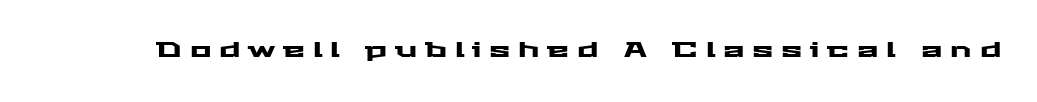
The image shows 20 px text type, upright; set unusually wide letter spacing (+0.39 em), not underlined.
